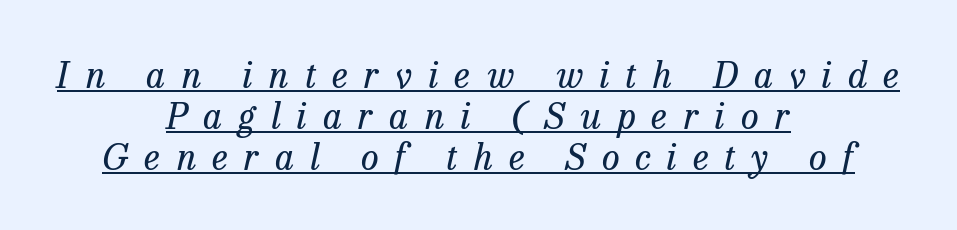
Q: Is the text bold? A: No.
Q: Is the text italic (slanted)? A: Yes, it leans right by about 13 degrees.
Q: Is the typeface a serif or a sans-serif typeface? A: Serif.
Q: Is the text underlined? A: Yes.
Q: How is the paragraph aligned? A: Centered.
Q: Is the spacing between letters normal or unusually wide? A: Unusually wide.
Q: Is the spacing between lines tight, normal or loose? A: Tight.
Q: Width (condensed, normal, or wide)? A: Normal.
Q: Stroke contrast? A: Low.
Q: x-height? A: Medium.
Q: Monospaced? A: No.
